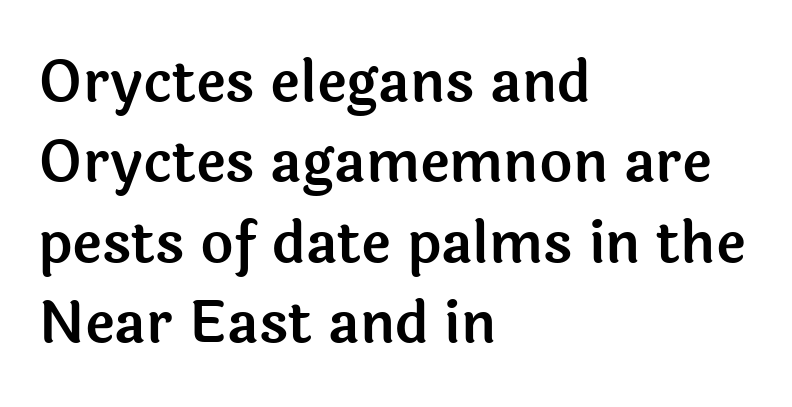
The image shows 57 px sans-serif type, upright; set left-aligned, normal line spacing (1.41x), normal letter spacing, not underlined; a medium x-height.
